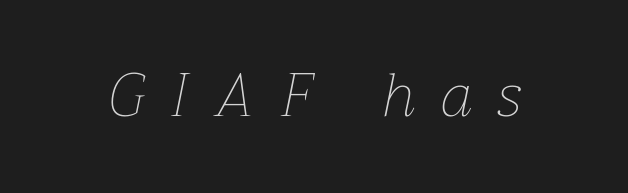
Q: Is the text bold? A: No.
Q: Is the text italic (slanted)? A: Yes, it leans right by about 12 degrees.
Q: Is the text underlined? A: No.
Q: Is the spacing between letters normal or unusually wide? A: Unusually wide.
Q: Width (condensed, normal, or wide)? A: Normal.
Q: Stroke contrast? A: Low.
Q: x-height? A: Medium.
Q: Monospaced? A: No.
